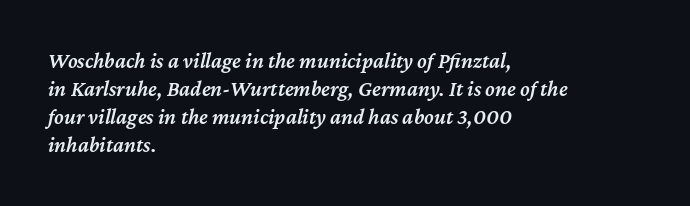
The image shows 22 px text type, italic (leaning right); set left-aligned, normal line spacing (1.28x), normal letter spacing, not underlined.
